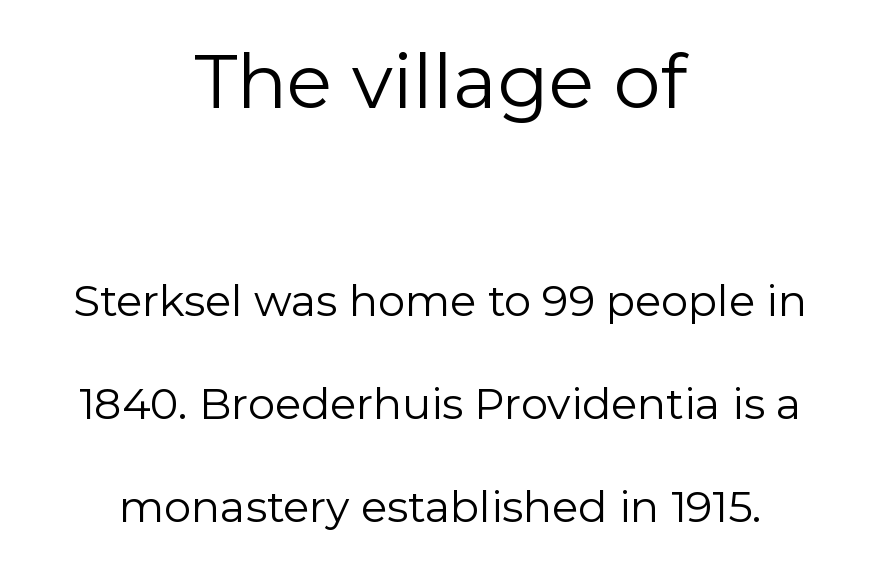
The image shows 75 px regular-weight sans-serif type, upright; set centered, loose line spacing (2.39x), normal letter spacing, not underlined; the first (top) block is 1.74x larger; low stroke contrast and a medium x-height.
